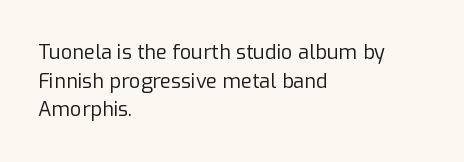
The image shows 20 px text type, upright; set left-aligned, normal line spacing (1.43x), normal letter spacing, not underlined.
